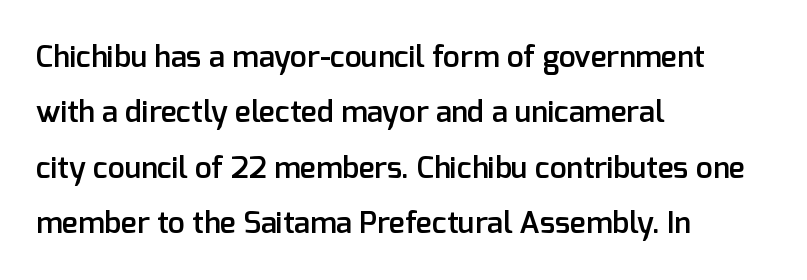
Q: Is the text bold? A: Semi-bold.
Q: Is the text italic (slanted)? A: No, it is upright.
Q: Is the typeface a serif or a sans-serif typeface? A: Sans-serif.
Q: Is the text underlined? A: No.
Q: How is the paragraph aligned? A: Left-aligned.
Q: Is the spacing between letters normal or unusually wide? A: Normal.
Q: Width (condensed, normal, or wide)? A: Normal.
Q: Stroke contrast? A: Low.
Q: x-height? A: Medium.
Q: Monospaced? A: No.
